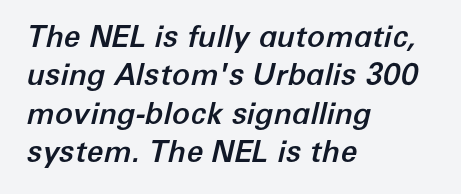
Q: Is the text italic (slanted)? A: Yes, it leans right by about 12 degrees.
Q: Is the text underlined? A: No.
Q: How is the paragraph aligned? A: Left-aligned.
Q: Is the spacing between letters normal or unusually wide? A: Normal.
Q: Is the spacing between lines tight, normal or loose? A: Normal.
Q: Width (condensed, normal, or wide)? A: Normal.
Q: Stroke contrast? A: Low.
Q: x-height? A: Medium.
Q: Monospaced? A: No.
